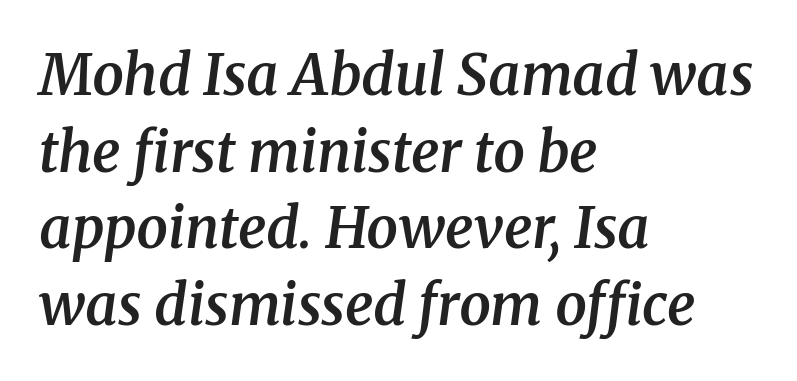
The image shows 56 px semibold serif type, italic (leaning right); set left-aligned, normal line spacing (1.37x), normal letter spacing, not underlined; medium stroke contrast and a medium x-height.
